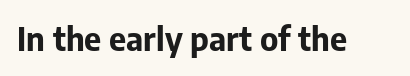
Q: Is the text bold? A: Yes.
Q: Is the text italic (slanted)? A: No, it is upright.
Q: Is the typeface a serif or a sans-serif typeface? A: Sans-serif.
Q: Is the text underlined? A: No.
Q: Is the spacing between letters normal or unusually wide? A: Normal.
Q: Width (condensed, normal, or wide)? A: Normal.
Q: Stroke contrast? A: Low.
Q: x-height? A: Medium.
Q: Monospaced? A: No.
